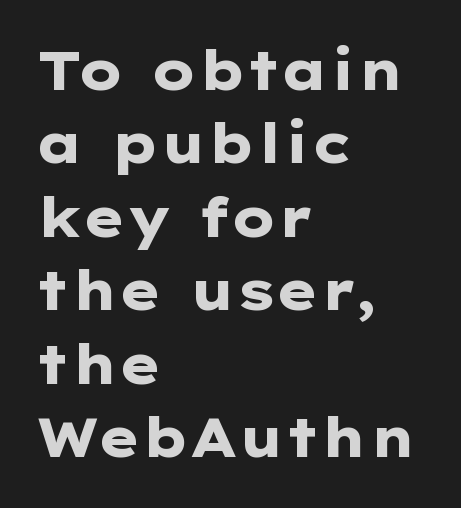
{"serif": "no", "italic": "no", "bold": "yes", "weight": "heavy", "width": "wide", "stroke_contrast": "low", "x_height": "medium", "monospaced": "no", "underline": "no", "align": "left", "line_spacing": "normal", "line_spacing_ratio": 1.36, "letter_spacing": "normal", "letter_spacing_em": 0.0, "glyph_px": 54}
